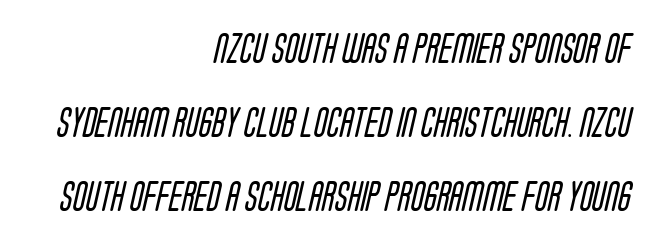
{"serif": "no", "bold": "no", "weight": "regular", "width": "condensed", "stroke_contrast": "low", "x_height": "large", "monospaced": "no", "underline": "no", "align": "right", "line_spacing": "loose", "line_spacing_ratio": 2.47, "letter_spacing": "normal", "letter_spacing_em": 0.0, "glyph_px": 30}
